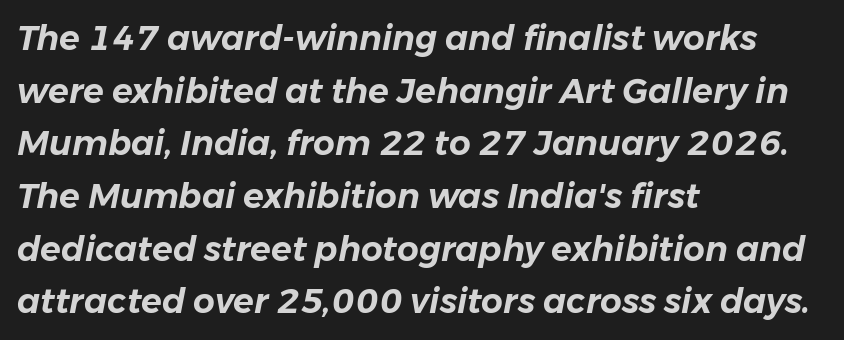
The image shows 34 px text type, italic (leaning right); set left-aligned, normal line spacing (1.55x), normal letter spacing, not underlined; low stroke contrast and a medium x-height.
